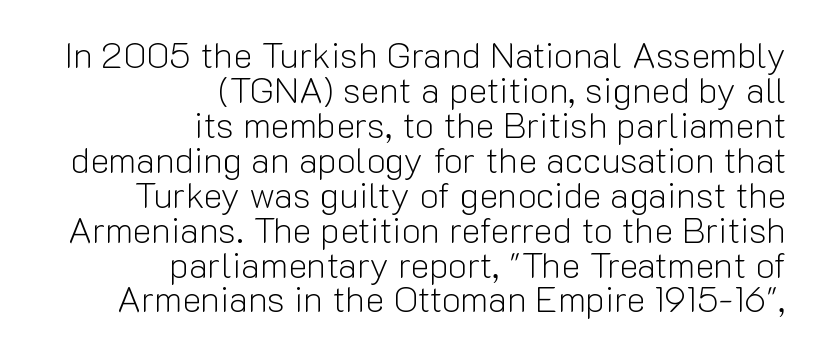
Is this a fixed-width face? No — the glyphs have proportional, varying widths. Each stroke keeps to a modest, everyday thickness or less. Beneath every word, the page is bare. The type is set solid horizontally, with unmodified tracking. A student would call this right alignment; a typographer would say flush right, rag left.
